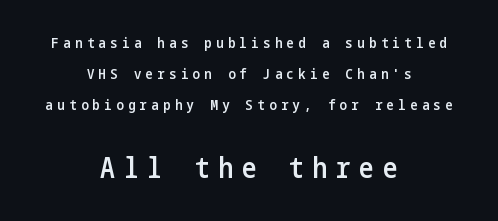
Q: Is the text bold? A: Semi-bold.
Q: Is the text italic (slanted)? A: No, it is upright.
Q: Is the typeface a serif or a sans-serif typeface? A: Sans-serif.
Q: Is the text underlined? A: No.
Q: How is the paragraph aligned? A: Centered.
Q: Is the spacing between letters normal or unusually wide? A: Unusually wide.
Q: Is the spacing between lines tight, normal or loose? A: Loose.
Q: Which block of text is set in a larger size, the first (top) or the second (bottom)? A: The second (bottom) one.
Q: Width (condensed, normal, or wide)? A: Condensed.
Q: Stroke contrast? A: Low.
Q: x-height? A: Medium.
